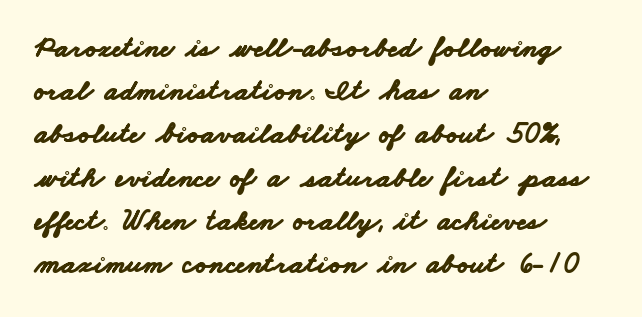
The image shows 30 px bold, wide sans-serif type; set left-aligned, normal line spacing (1.44x), normal letter spacing, not underlined; low stroke contrast and a small x-height.
